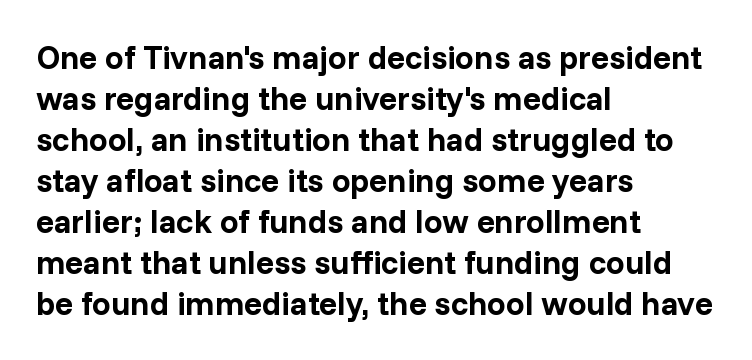
Q: Is the text bold? A: Yes.
Q: Is the text italic (slanted)? A: No, it is upright.
Q: Is the typeface a serif or a sans-serif typeface? A: Sans-serif.
Q: Is the text underlined? A: No.
Q: How is the paragraph aligned? A: Left-aligned.
Q: Is the spacing between letters normal or unusually wide? A: Normal.
Q: Width (condensed, normal, or wide)? A: Normal.
Q: Stroke contrast? A: Low.
Q: x-height? A: Medium.
Q: Monospaced? A: No.
